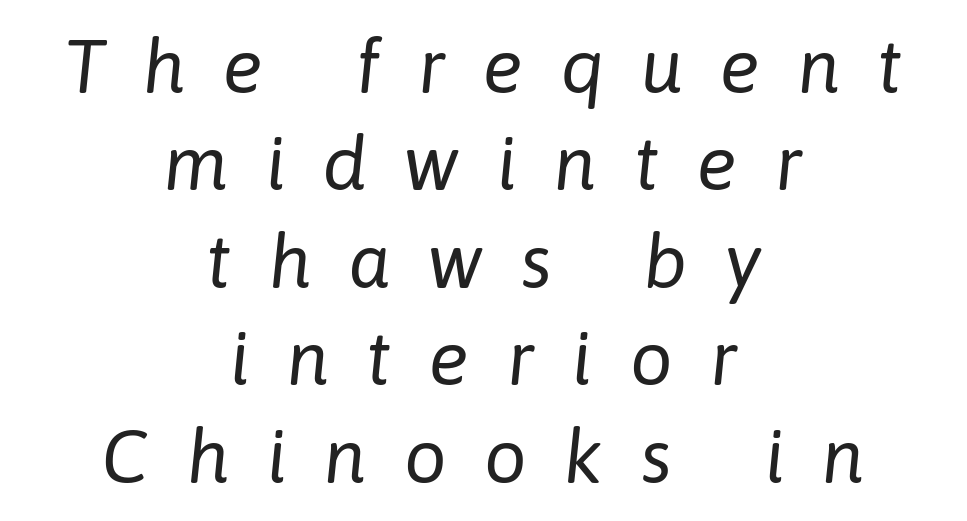
The image shows 75 px regular-weight type, italic (leaning right); set centered, normal line spacing (1.3x), unusually wide letter spacing (+0.5 em), not underlined; low stroke contrast and a medium x-height.
